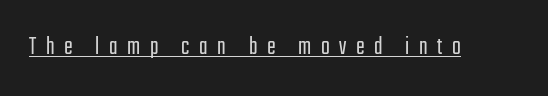
The image shows 26 px text type, upright; set unusually wide letter spacing (+0.37 em), underlined.
